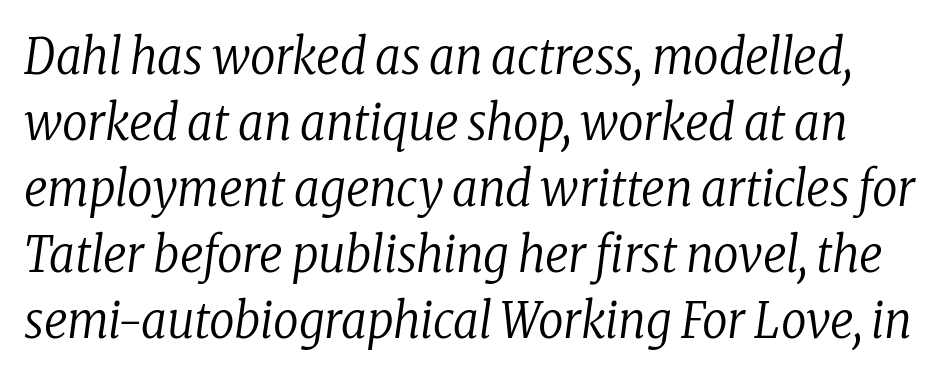
The strokes carry an ordinary text weight at most. The font family rendered here belongs to the serif group. Regarding leading, the lines here are spaced in the standard way. No extra tracking has been applied to these lines. Underline: absent. Note the varied advance widths — an 'i' is clearly narrower than an 'm'.
